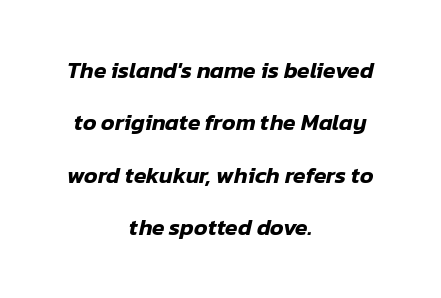
{"italic": "yes", "lean": "right", "slant_degrees": 12, "underline": "no", "align": "center", "line_spacing": "loose", "line_spacing_ratio": 2.28, "letter_spacing": "normal", "letter_spacing_em": 0.0, "glyph_px": 23}
